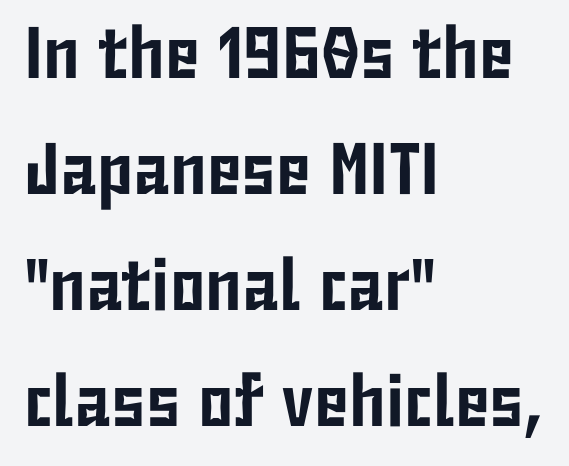
The image shows 73 px condensed sans-serif type, upright; set left-aligned, normal line spacing (1.59x), normal letter spacing, not underlined; low stroke contrast and a medium x-height.
